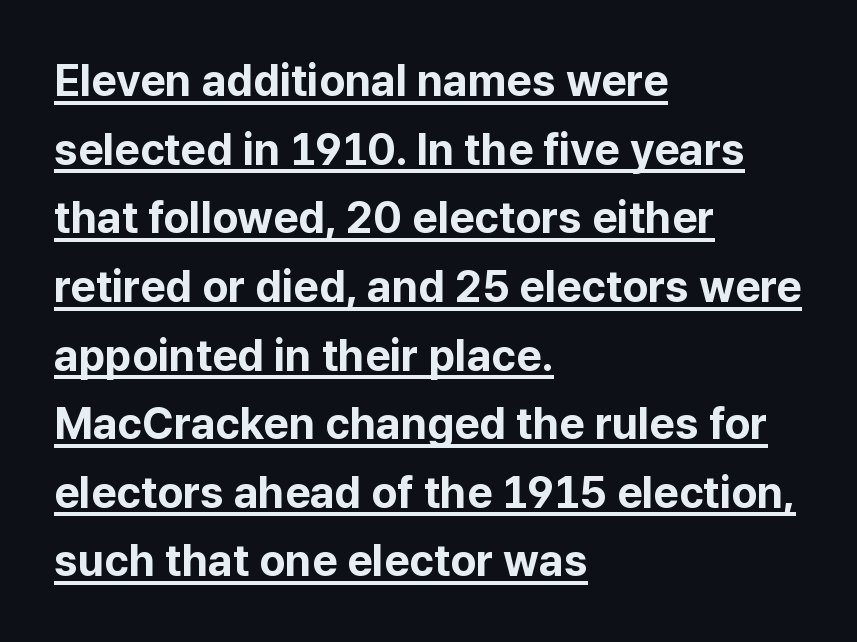
The typography opts for an upright posture over an oblique one. Character widths vary here, with narrow letters taking less room than wide ones. Successive baselines arrive at the customary interval. Emphasis by weight is at full strength: bold. Type style note: lacks serifs. Default kerning and tracking; the words read as compact shapes.
